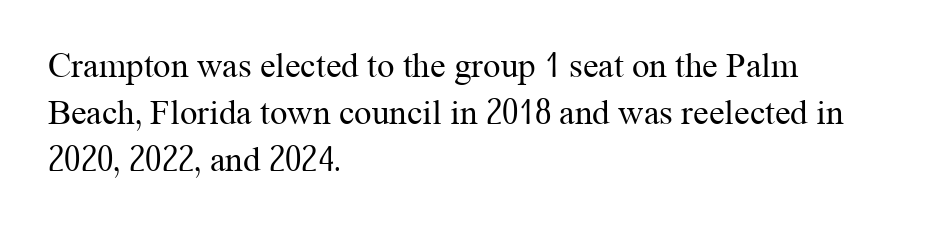
The cut favours lightness, reaching ordinary text weight at its darkest. The string is rendered with underlining switched off. Regarding leading, the lines here are spaced in the standard way. The specimen reads as upright at a glance. A typesetter would call this proportional, since set widths differ per character. The typesetter chose a ragged-right arrangement here.
